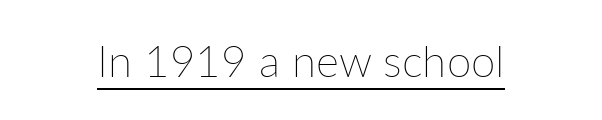
{"italic": "no", "bold": "no", "weight": "thin", "width": "normal", "stroke_contrast": "low", "x_height": "medium", "monospaced": "no", "underline": "yes", "letter_spacing": "normal", "letter_spacing_em": 0.0, "glyph_px": 44}
